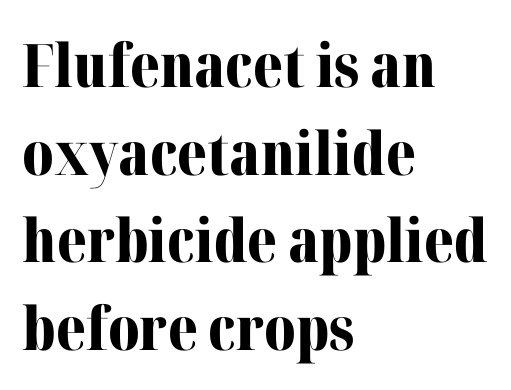
Q: Is the text bold? A: Yes.
Q: Is the text italic (slanted)? A: No, it is upright.
Q: Is the typeface a serif or a sans-serif typeface? A: Serif.
Q: Is the text underlined? A: No.
Q: How is the paragraph aligned? A: Left-aligned.
Q: Is the spacing between letters normal or unusually wide? A: Normal.
Q: Is the spacing between lines tight, normal or loose? A: Normal.
Q: Width (condensed, normal, or wide)? A: Normal.
Q: Stroke contrast? A: Medium.
Q: x-height? A: Medium.
Q: Monospaced? A: No.
